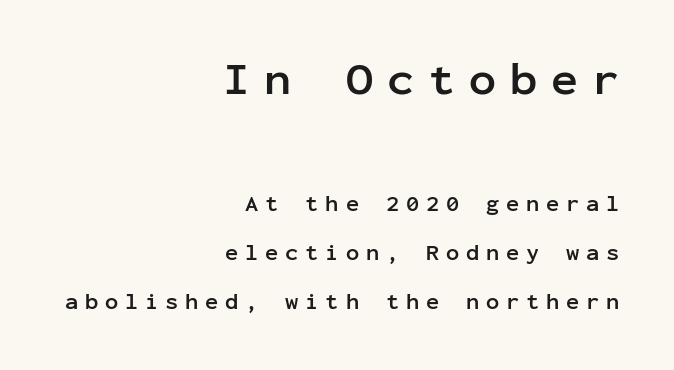
{"serif": "no", "italic": "no", "bold": "yes", "weight": "semibold", "width": "normal", "stroke_contrast": "low", "x_height": "medium", "monospaced": "yes", "underline": "no", "align": "right", "line_spacing": "loose", "line_spacing_ratio": 2.24, "letter_spacing": "wide", "letter_spacing_em": 0.31, "larger_block": "first", "size_ratio": 2.05, "glyph_px": 45}
